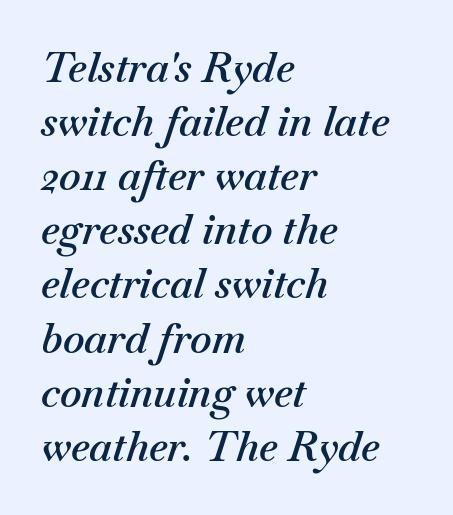
{"italic": "yes", "lean": "right", "slant_degrees": 18, "bold": "semi", "weight": "semibold", "width": "normal", "stroke_contrast": "medium", "x_height": "small", "monospaced": "no", "underline": "no", "align": "left", "line_spacing": "normal", "line_spacing_ratio": 1.32, "letter_spacing": "normal", "letter_spacing_em": 0.0, "glyph_px": 41}
